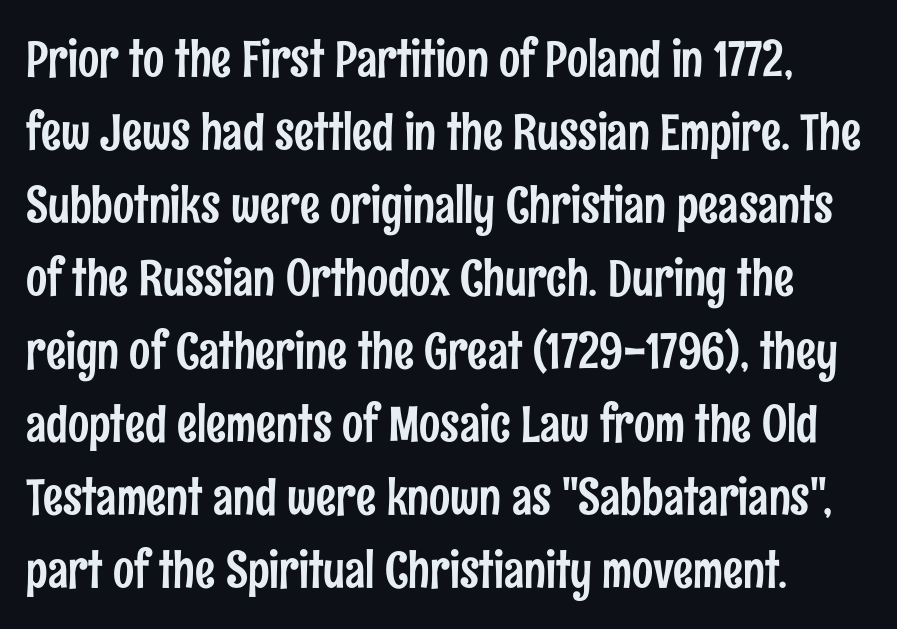
Each new line begins a customary step beneath the previous one. Varying glyph widths throughout — classic text-font behaviour. Quick note: underline off. Letter spacing: default. Designer's note — italics off, roman on. You can tell from the bare stems that sans-serif type was used.
